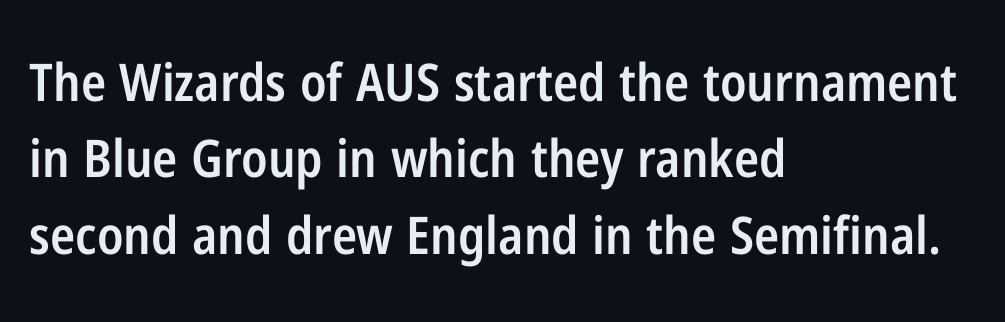
{"serif": "no", "italic": "no", "bold": "semi", "weight": "semibold", "width": "condensed", "stroke_contrast": "low", "x_height": "medium", "monospaced": "no", "underline": "no", "align": "left", "line_spacing": "normal", "line_spacing_ratio": 1.47, "letter_spacing": "normal", "letter_spacing_em": 0.0, "glyph_px": 52}
